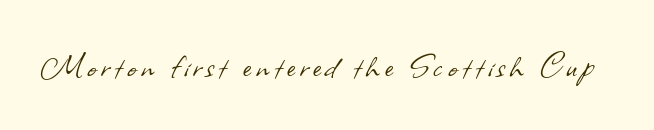
The image shows 39 px light sans-serif type; set not underlined; low stroke contrast and a small x-height.
